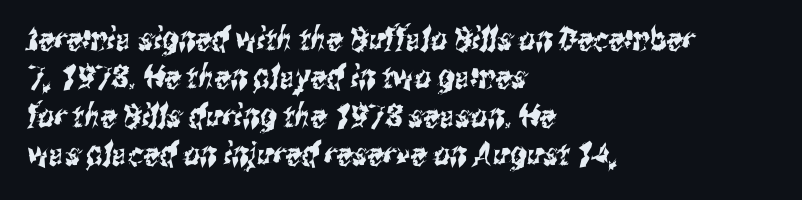
The image shows 32 px condensed sans-serif type; set left-aligned, line spacing 1.2x, normal letter spacing, not underlined; medium stroke contrast and a medium x-height.
